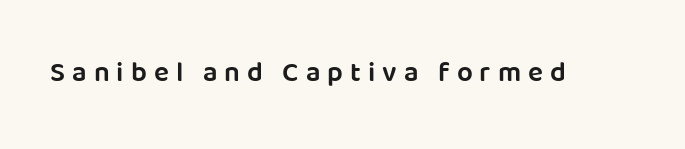
{"serif": "no", "italic": "no", "bold": "semi", "weight": "semibold", "width": "normal", "stroke_contrast": "low", "x_height": "large", "monospaced": "no", "underline": "no", "letter_spacing": "wide", "letter_spacing_em": 0.25, "glyph_px": 28}
